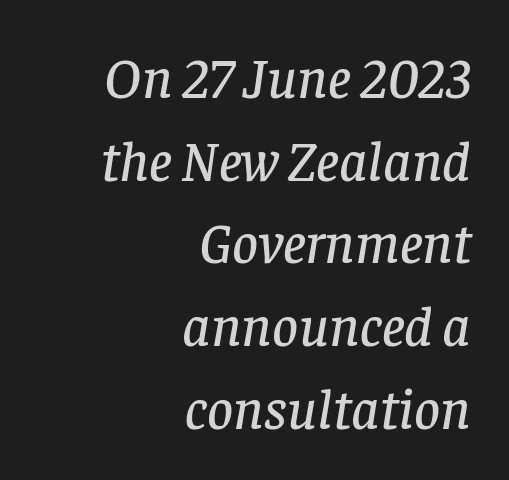
The image shows 57 px serif type, italic (leaning right); set right-aligned, normal line spacing (1.45x), normal letter spacing, not underlined; low stroke contrast and a large x-height.
